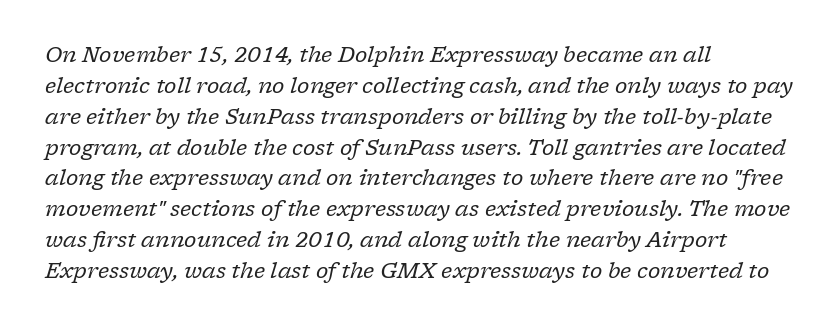
Just letters on the line, the space beneath them empty. The strokes are not fattened; the text isn't bold. Look at the tracking — it's just the regular setting, nothing added. The ragged edge is on the right, which tells us the setting is flush left. The font's italic variant was chosen for this text. The designer left line spacing at the default.
